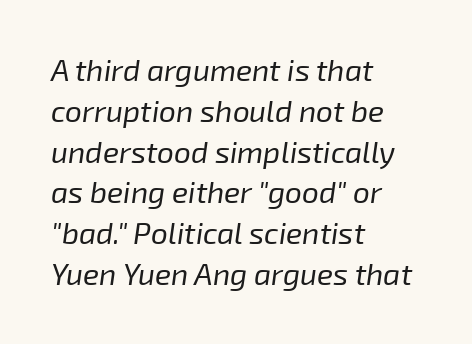
{"italic": "yes", "lean": "right", "slant_degrees": 8, "bold": "no", "weight": "regular", "width": "normal", "stroke_contrast": "low", "x_height": "medium", "monospaced": "no", "underline": "no", "align": "left", "line_spacing": "normal", "line_spacing_ratio": 1.36, "letter_spacing": "normal", "letter_spacing_em": 0.0, "glyph_px": 30}
